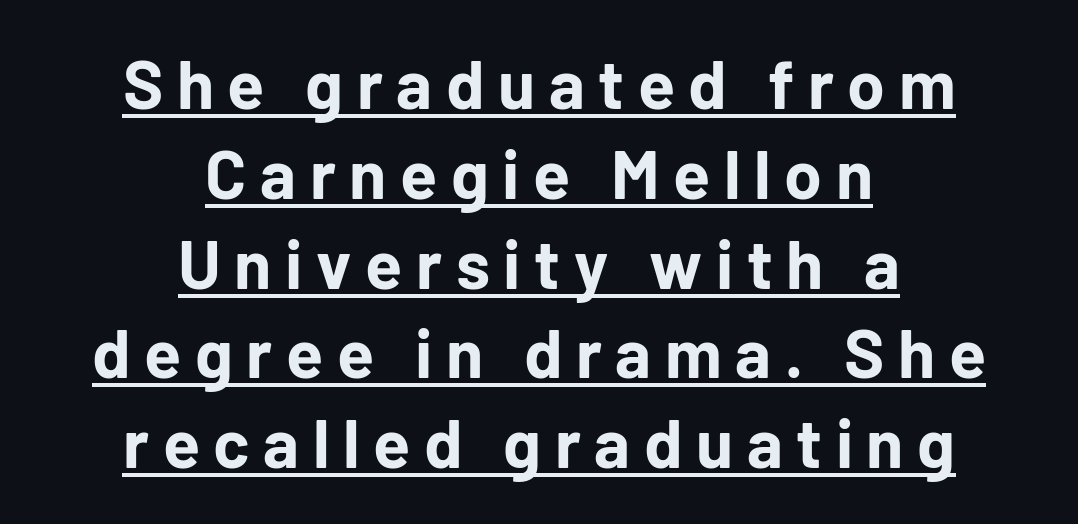
Do the characters align in a grid? No, the font is proportional. Is the type bold? Yes — the strokes are clearly thick and heavy. This sample is center-justified, so both line endings float freely. Here the glyphs are tracked loosely, breaking word shapes into spaced letters. A typesetter would label this face a sans. This is the regular roman posture of the typeface.
